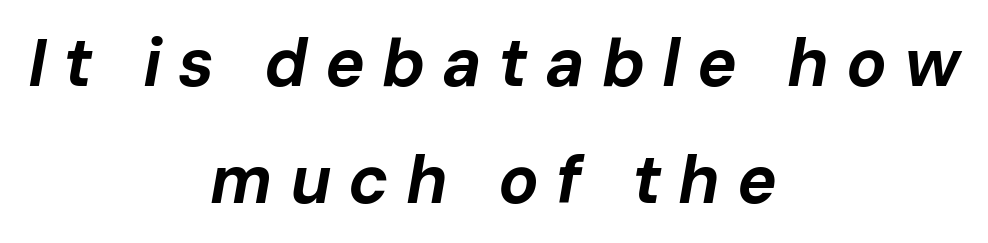
{"italic": "yes", "lean": "right", "slant_degrees": 10, "bold": "yes", "weight": "bold", "width": "normal", "stroke_contrast": "low", "x_height": "medium", "monospaced": "no", "underline": "no", "align": "center", "line_spacing_ratio": 1.74, "letter_spacing": "wide", "letter_spacing_em": 0.25, "glyph_px": 67}
